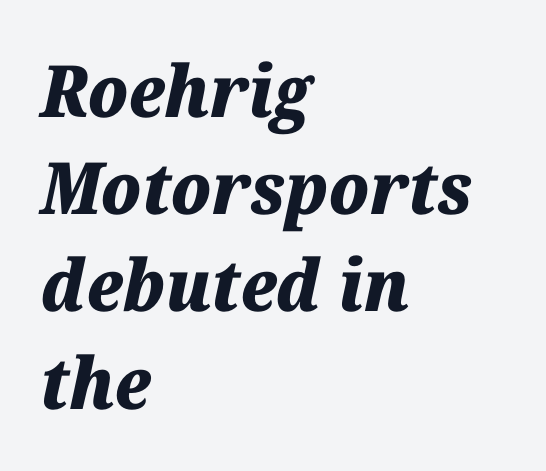
{"italic": "yes", "lean": "right", "slant_degrees": 12, "bold": "yes", "weight": "heavy", "width": "normal", "stroke_contrast": "medium", "x_height": "medium", "monospaced": "no", "underline": "no", "align": "left", "line_spacing": "normal", "line_spacing_ratio": 1.35, "letter_spacing": "normal", "letter_spacing_em": 0.0, "glyph_px": 72}
